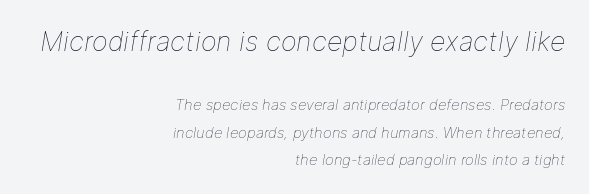
Q: Is the text bold? A: No.
Q: Is the text italic (slanted)? A: Yes, it leans right by about 9 degrees.
Q: Is the text underlined? A: No.
Q: How is the paragraph aligned? A: Right-aligned.
Q: Is the spacing between letters normal or unusually wide? A: Normal.
Q: Which block of text is set in a larger size, the first (top) or the second (bottom)? A: The first (top) one.
